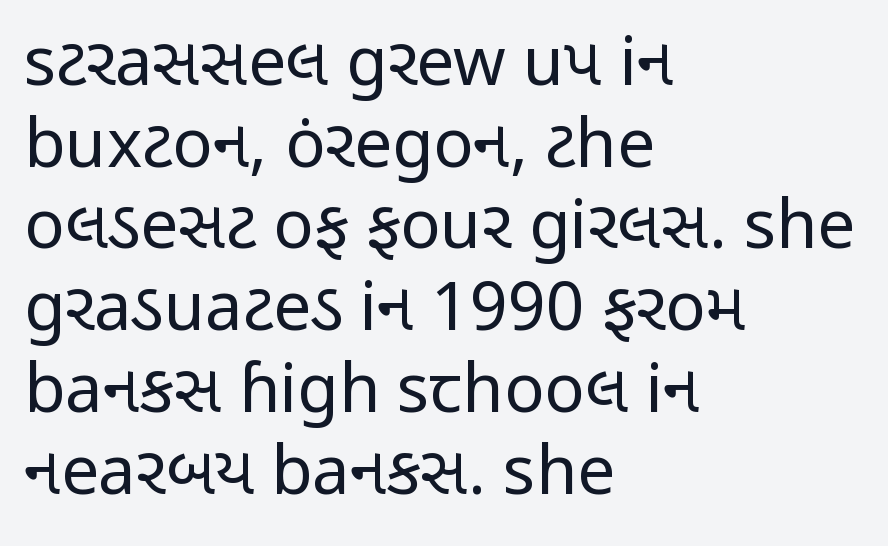
Q: Is the text bold? A: No.
Q: Is the text italic (slanted)? A: No, it is upright.
Q: Is the typeface a serif or a sans-serif typeface? A: Sans-serif.
Q: Is the text underlined? A: No.
Q: How is the paragraph aligned? A: Left-aligned.
Q: Is the spacing between letters normal or unusually wide? A: Normal.
Q: Width (condensed, normal, or wide)? A: Condensed.
Q: Stroke contrast? A: Low.
Q: x-height? A: Medium.
Q: Monospaced? A: No.
